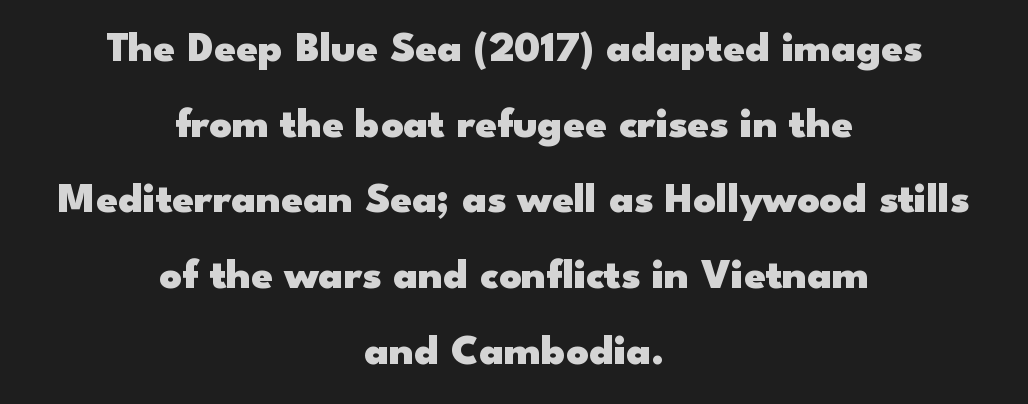
Q: Is the text bold? A: Yes.
Q: Is the text italic (slanted)? A: No, it is upright.
Q: Is the typeface a serif or a sans-serif typeface? A: Sans-serif.
Q: Is the text underlined? A: No.
Q: How is the paragraph aligned? A: Centered.
Q: Is the spacing between letters normal or unusually wide? A: Normal.
Q: Width (condensed, normal, or wide)? A: Wide.
Q: Stroke contrast? A: Low.
Q: x-height? A: Small.
Q: Monospaced? A: No.
